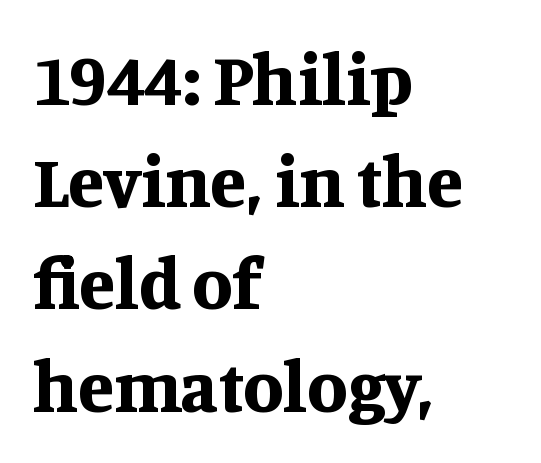
Q: Is the text bold? A: Yes.
Q: Is the text italic (slanted)? A: No, it is upright.
Q: Is the typeface a serif or a sans-serif typeface? A: Serif.
Q: Is the text underlined? A: No.
Q: How is the paragraph aligned? A: Left-aligned.
Q: Is the spacing between letters normal or unusually wide? A: Normal.
Q: Is the spacing between lines tight, normal or loose? A: Normal.
Q: Width (condensed, normal, or wide)? A: Normal.
Q: Stroke contrast? A: Medium.
Q: x-height? A: Large.
Q: Monospaced? A: No.
